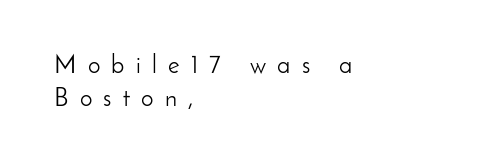
{"italic": "no", "bold": "no", "underline": "no", "align": "left", "line_spacing": "normal", "line_spacing_ratio": 1.32, "letter_spacing": "wide", "letter_spacing_em": 0.45, "glyph_px": 25}
